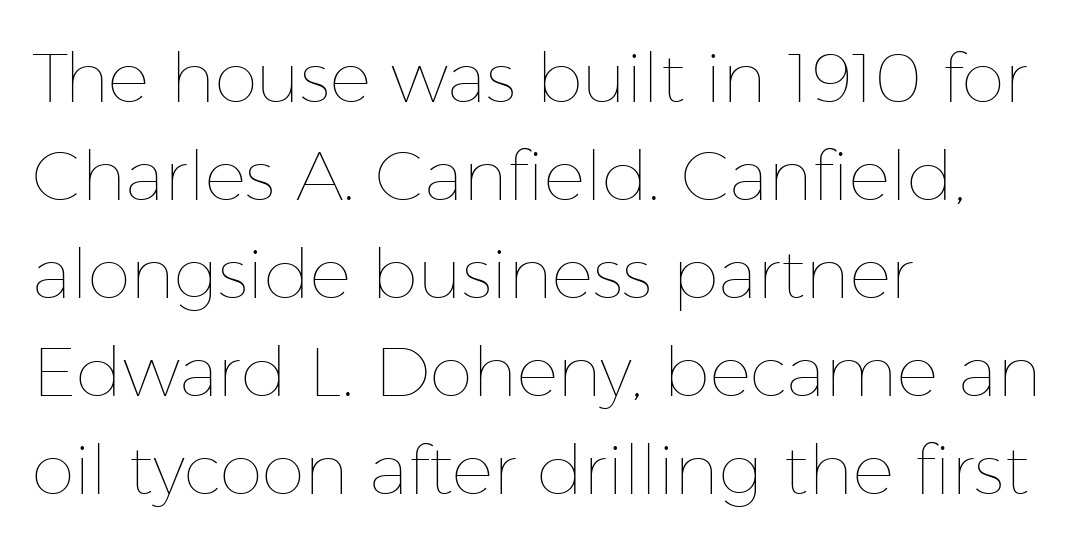
The specimen reads as upright at a glance. The paragraph has a hard left edge and a soft right edge. The passage shown is not bold in any degree. Leading matches the norm, producing a regular column.
